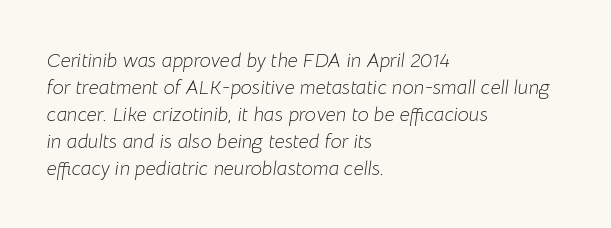
Each word holds together tightly as a unit, with standard inter-letter gaps. The strokes are not fattened; the text isn't bold. Casual observation: everything's shoved over to the left. Baseline-to-baseline distance is the conventional proportion of letter height. Honestly, there is no underline to notice here at all. The text carries the slant typical of an italic or oblique font.
